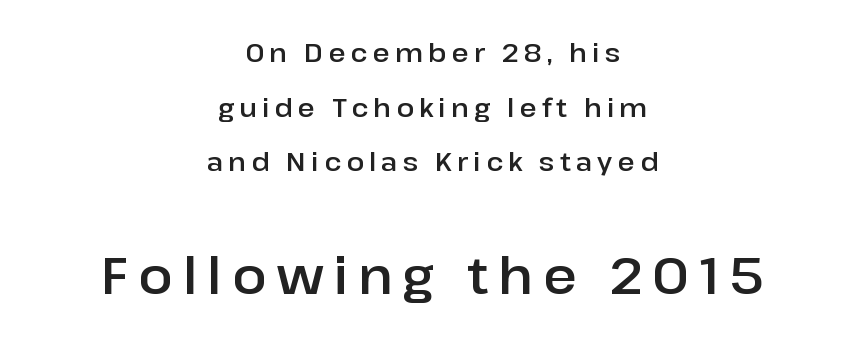
{"serif": "no", "italic": "no", "width": "normal", "stroke_contrast": "low", "x_height": "medium", "monospaced": "no", "underline": "no", "align": "center", "line_spacing": "loose", "line_spacing_ratio": 2.1, "letter_spacing": "wide", "letter_spacing_em": 0.2, "larger_block": "second", "size_ratio": 1.96, "glyph_px": 51}
